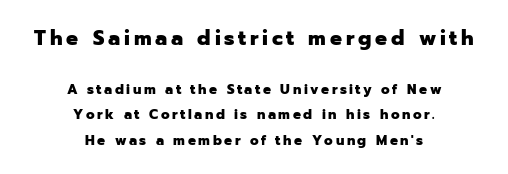
Q: Is the text bold? A: Yes.
Q: Is the text italic (slanted)? A: No, it is upright.
Q: Is the text underlined? A: No.
Q: How is the paragraph aligned? A: Centered.
Q: Which block of text is set in a larger size, the first (top) or the second (bottom)? A: The first (top) one.
